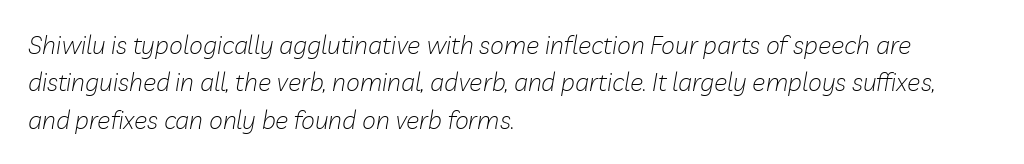
Each stroke keeps to a modest, everyday thickness or less. Casual observation: everything's shoved over to the left. Yep, that's italic — everything's leaning. The space beneath each line is pristine and unruled.
